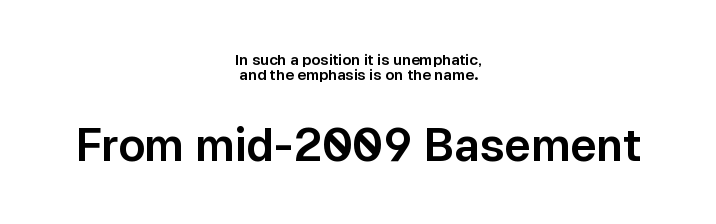
The image shows 45 px sans-serif type, upright; set centered, tight line spacing (0.99x), normal letter spacing, not underlined; the second (bottom) block is 3.0x larger; low stroke contrast and a medium x-height.
